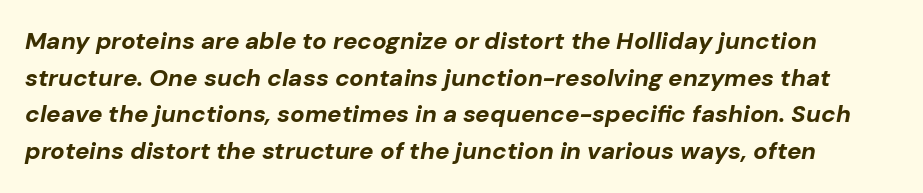
Q: Is the text bold? A: Yes.
Q: Is the text italic (slanted)? A: Yes, it leans right by about 10 degrees.
Q: Is the text underlined? A: No.
Q: Is the spacing between letters normal or unusually wide? A: Normal.
Q: Is the spacing between lines tight, normal or loose? A: Normal.
